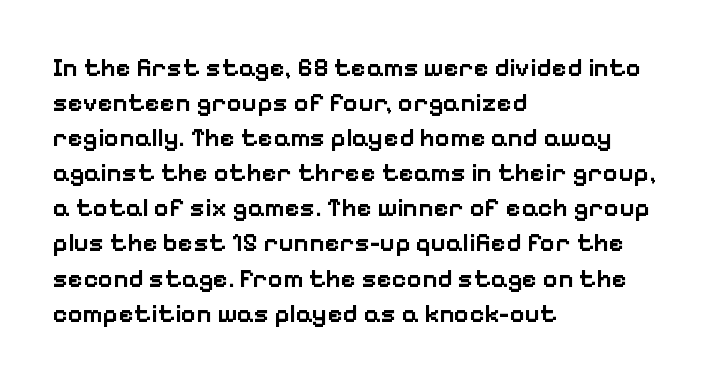
The image shows 26 px text type, upright; set left-aligned, normal line spacing (1.35x), normal letter spacing, not underlined.
